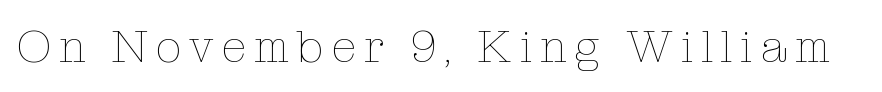
{"italic": "no", "bold": "no", "weight": "thin", "width": "normal", "stroke_contrast": "low", "x_height": "medium", "monospaced": "no", "underline": "no", "glyph_px": 46}
